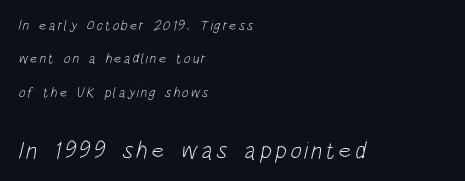
{"bold": "no", "underline": "no", "align": "left", "line_spacing": "loose", "line_spacing_ratio": 2.39, "larger_block": "second", "size_ratio": 1.71, "glyph_px": 24}
